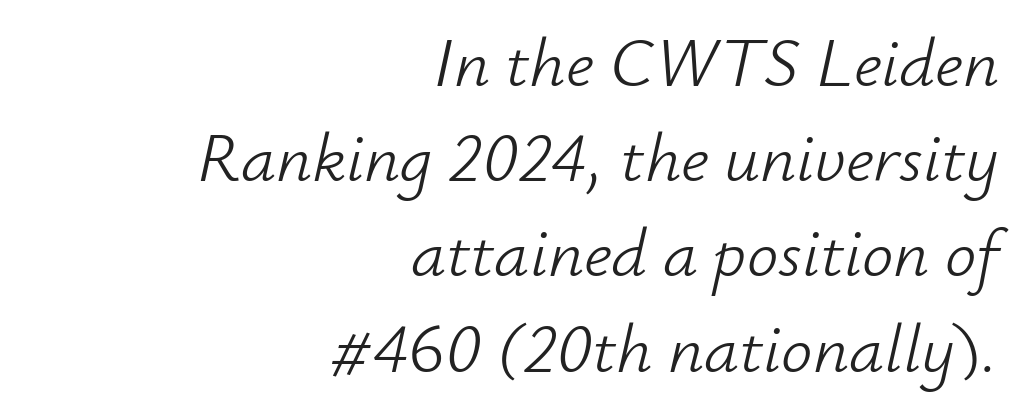
{"italic": "yes", "lean": "right", "slant_degrees": 12, "bold": "no", "weight": "light", "width": "normal", "stroke_contrast": "low", "x_height": "small", "monospaced": "no", "underline": "no", "align": "right", "line_spacing": "normal", "line_spacing_ratio": 1.36, "letter_spacing": "normal", "letter_spacing_em": 0.0, "glyph_px": 70}
